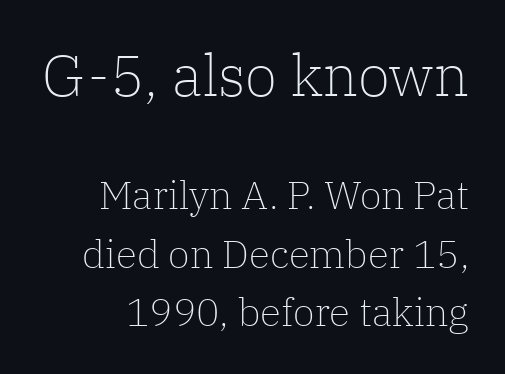
Q: Is the text bold? A: No.
Q: Is the text italic (slanted)? A: No, it is upright.
Q: Is the typeface a serif or a sans-serif typeface? A: Serif.
Q: Is the text underlined? A: No.
Q: Is the spacing between letters normal or unusually wide? A: Normal.
Q: Is the spacing between lines tight, normal or loose? A: Normal.
Q: Which block of text is set in a larger size, the first (top) or the second (bottom)? A: The first (top) one.
Q: Width (condensed, normal, or wide)? A: Normal.
Q: Stroke contrast? A: Low.
Q: x-height? A: Medium.
Q: Monospaced? A: No.
